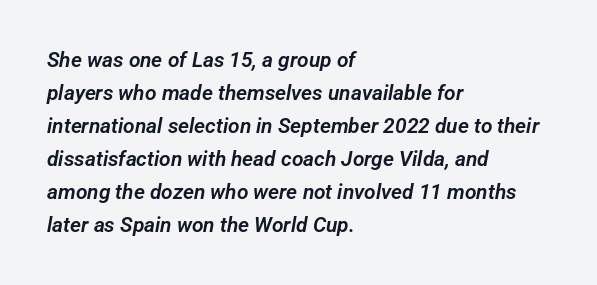
Q: Is the text underlined? A: No.
Q: How is the paragraph aligned? A: Left-aligned.
Q: Is the spacing between letters normal or unusually wide? A: Normal.
Q: Is the spacing between lines tight, normal or loose? A: Normal.
